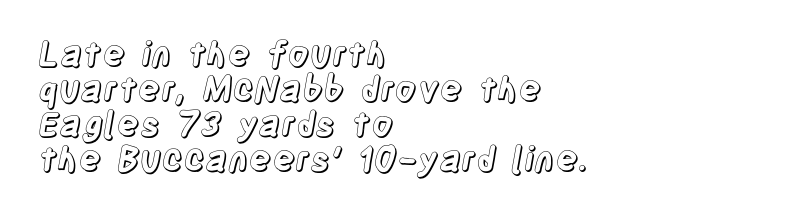
These lines are rendered in a variable-pitch font. The text block is weighted toward the left margin, trailing off unevenly rightward. The space directly below the letters is spotless. Cramped leading.
